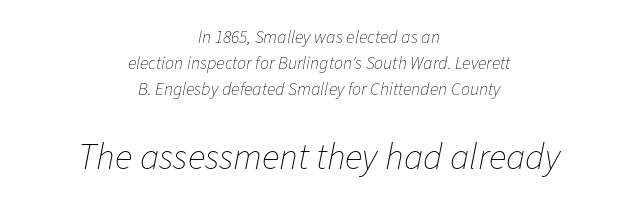
There is no visible air inserted between adjacent glyphs. A centered setting, common on invitations and titles, is used for this passage. The space beneath each line is pristine and unruled. Characters are canted at an angle relative to the baseline's perpendicular. You could not count columns in this text — the font is proportionally spaced.
